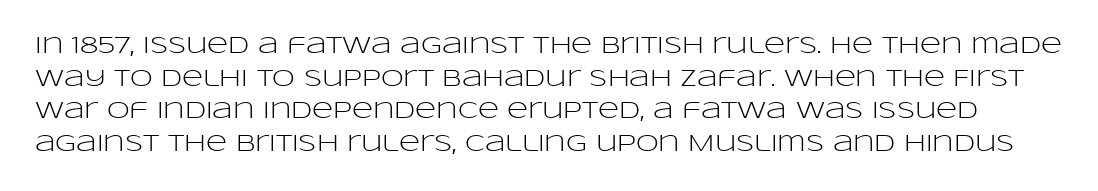
{"italic": "no", "bold": "no", "underline": "no", "line_spacing": "normal", "line_spacing_ratio": 1.42, "letter_spacing": "normal", "letter_spacing_em": 0.0, "glyph_px": 23}
